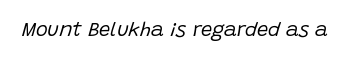
The face used here is rendered with its standard letterfit. Descender tails drop into unmarked territory. Every character sits at an angle, as italics do. The characters are drawn with everyday or finer stroke widths.
